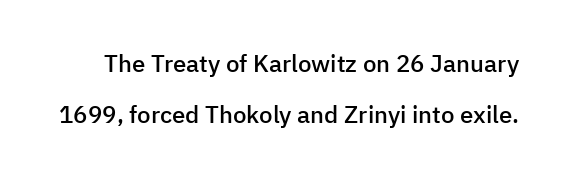
Q: Is the text bold? A: Semi-bold.
Q: Is the text italic (slanted)? A: No, it is upright.
Q: Is the text underlined? A: No.
Q: Is the spacing between letters normal or unusually wide? A: Normal.
Q: Is the spacing between lines tight, normal or loose? A: Loose.
